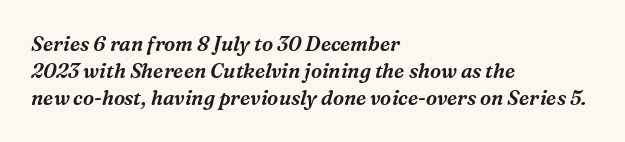
Q: Is the text italic (slanted)? A: Yes, it leans right by about 16 degrees.
Q: Is the text underlined? A: No.
Q: How is the paragraph aligned? A: Left-aligned.
Q: Is the spacing between letters normal or unusually wide? A: Normal.
Q: Is the spacing between lines tight, normal or loose? A: Normal.
